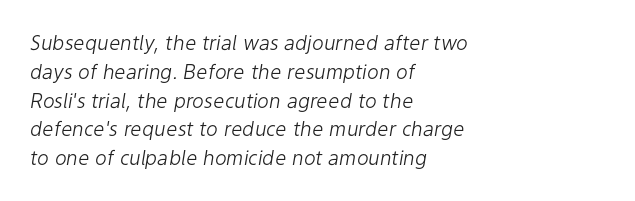
{"italic": "yes", "lean": "right", "slant_degrees": 9, "bold": "no", "underline": "no", "align": "left", "line_spacing": "normal", "line_spacing_ratio": 1.44, "letter_spacing": "normal", "letter_spacing_em": 0.0, "glyph_px": 20}
